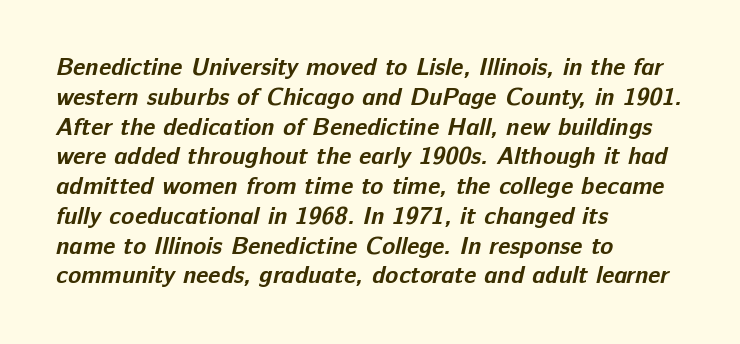
Q: Is the text bold? A: Yes.
Q: Is the text underlined? A: No.
Q: How is the paragraph aligned? A: Left-aligned.
Q: Is the spacing between letters normal or unusually wide? A: Normal.
